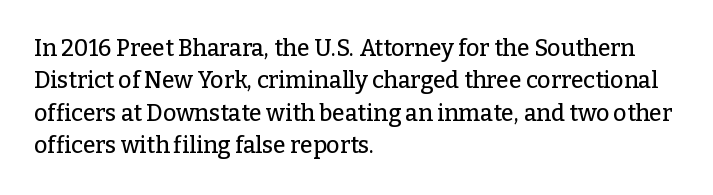
The image shows 23 px text type, upright; set left-aligned, normal line spacing (1.41x), normal letter spacing, not underlined.
